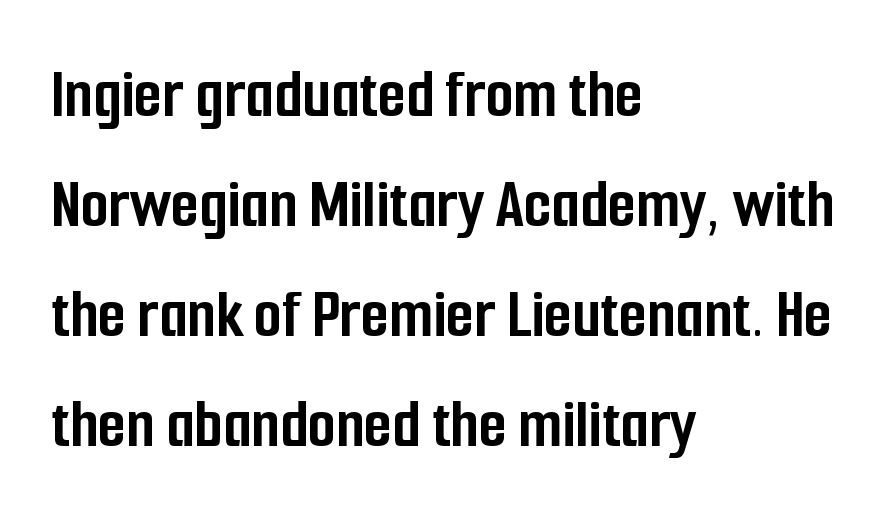
The image shows 72 px semibold, condensed sans-serif type, upright; set left-aligned, normal line spacing (1.53x), normal letter spacing, not underlined; low stroke contrast and a medium x-height.
